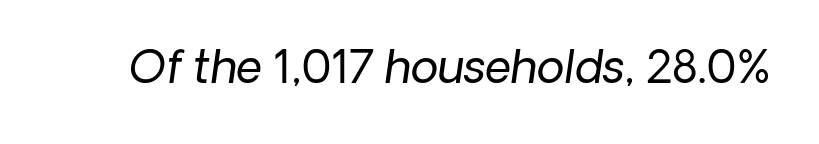
{"serif": "no", "bold": "no", "weight": "regular", "width": "normal", "stroke_contrast": "low", "x_height": "medium", "monospaced": "no", "underline": "no", "letter_spacing": "normal", "letter_spacing_em": 0.0, "glyph_px": 45}
